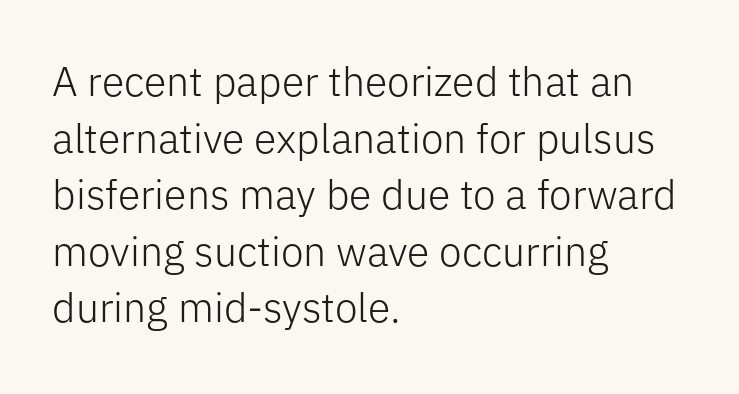
Vertically, the passage feels balanced, rows spaced as you'd expect. The axis of the letterforms is exactly vertical. A quiet, ordinary-to-light weight characterises the typeface. The ragged edge is on the right, which tells us the setting is flush left.
